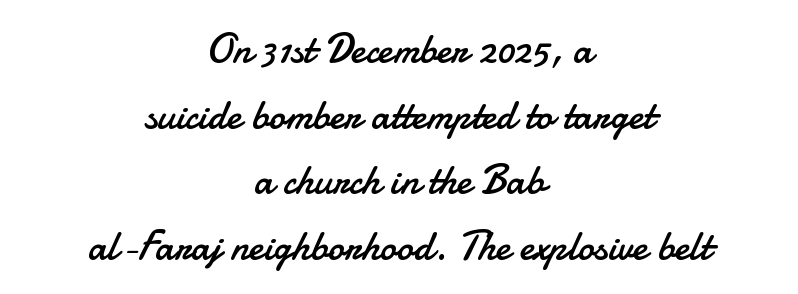
Q: Is the text bold? A: No.
Q: Is the text italic (slanted)? A: Yes.
Q: Is the typeface a serif or a sans-serif typeface? A: Sans-serif.
Q: Is the text underlined? A: No.
Q: How is the paragraph aligned? A: Centered.
Q: Is the spacing between letters normal or unusually wide? A: Normal.
Q: Is the spacing between lines tight, normal or loose? A: Normal.
Q: Width (condensed, normal, or wide)? A: Normal.
Q: Stroke contrast? A: Low.
Q: x-height? A: Small.
Q: Monospaced? A: No.
